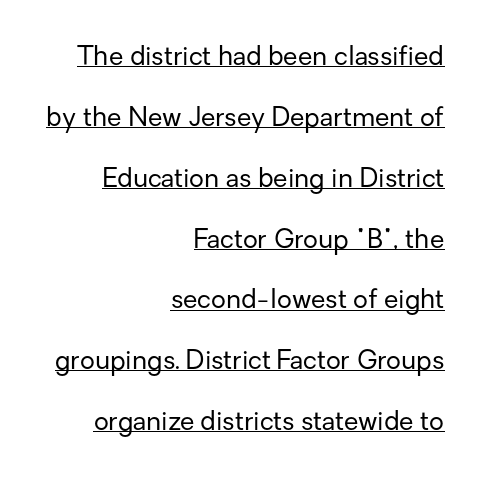
The image shows 26 px text type, upright; set right-aligned, loose line spacing (2.34x), normal letter spacing, underlined.
